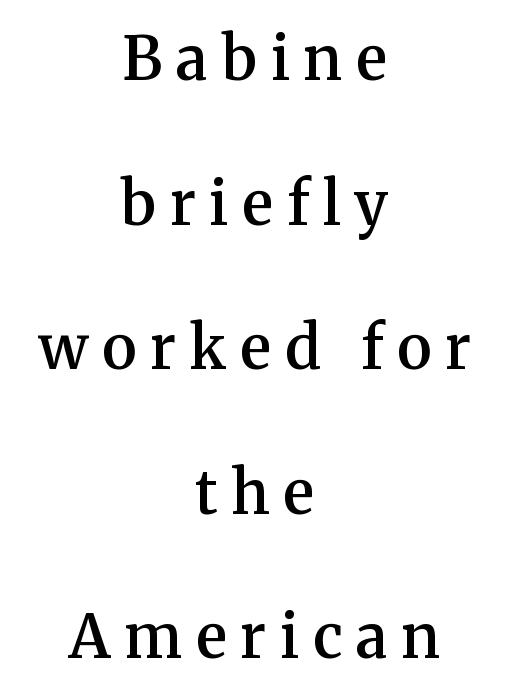
Only glyphs here, with clear space below each row. The rendering uses natural spacing where letterforms have individual widths. No italicization has been applied; the sample stays upright. Between one letter and the next there's a generous, obvious gap.
